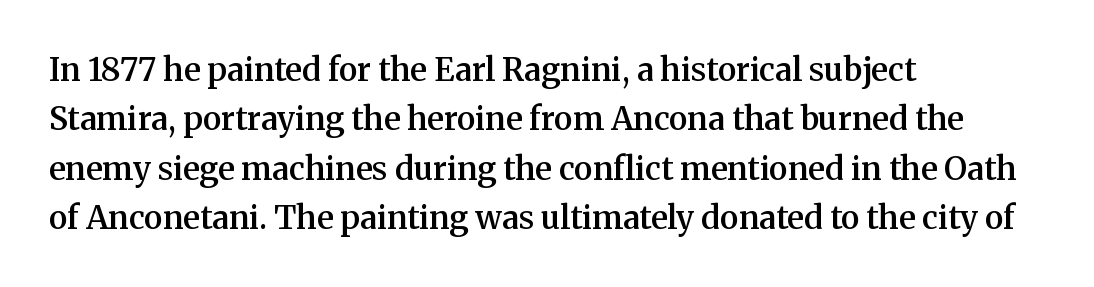
{"serif": "yes", "italic": "no", "bold": "semi", "weight": "semibold", "width": "normal", "stroke_contrast": "medium", "x_height": "medium", "monospaced": "no", "underline": "no", "align": "left", "line_spacing": "normal", "line_spacing_ratio": 1.54, "letter_spacing": "normal", "letter_spacing_em": 0.0, "glyph_px": 32}
